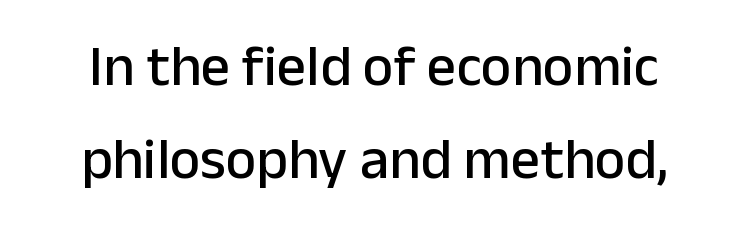
Default kerning and tracking; the words read as compact shapes. Posture: upright roman. The string is rendered with underlining switched off. Type style note: lacks serifs. Does the leading feel generous? No, just average. Where is the straight margin? There isn't one; the lines are centered.
